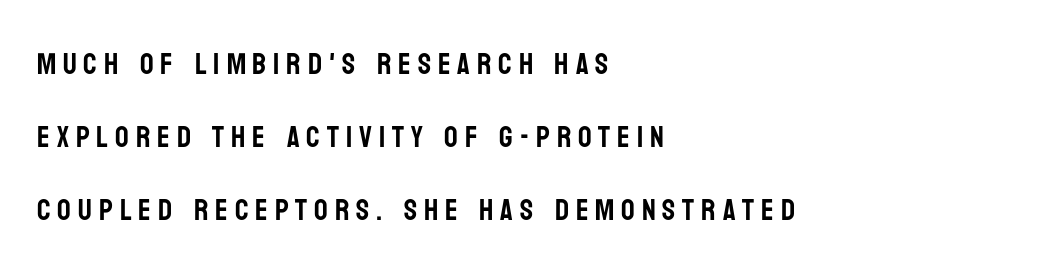
The tracking jumps out immediately: characters are airy and widely separated. Stroke terminals: plain, sans-serif. The passage is arranged the way most books set body copy — flush left. Quick note: underline off. Interline gaps are noticeably wide in this sample. The letters advance in unequal steps, a hallmark of proportional type.
